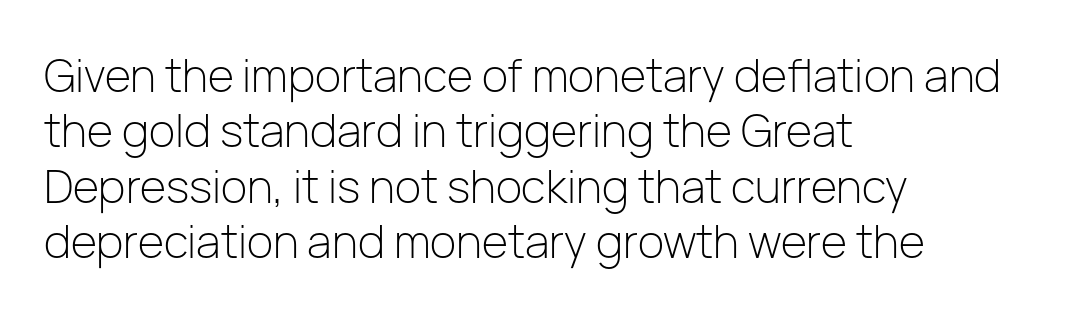
The image shows 45 px light sans-serif type, upright; set left-aligned, line spacing 1.23x, normal letter spacing, not underlined; low stroke contrast and a medium x-height.
